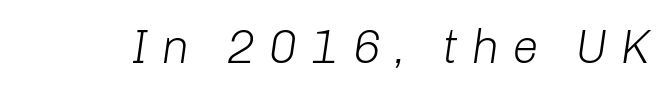
The image shows 48 px light type, italic (leaning right); set unusually wide letter spacing (+0.26 em), not underlined; low stroke contrast and a medium x-height.
